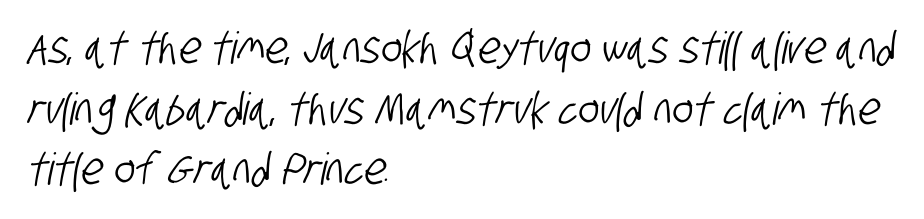
Q: Is the typeface a serif or a sans-serif typeface? A: Sans-serif.
Q: Is the text underlined? A: No.
Q: How is the paragraph aligned? A: Left-aligned.
Q: Is the spacing between letters normal or unusually wide? A: Normal.
Q: Is the spacing between lines tight, normal or loose? A: Normal.
Q: Width (condensed, normal, or wide)? A: Condensed.
Q: Stroke contrast? A: Low.
Q: x-height? A: Large.
Q: Monospaced? A: No.
